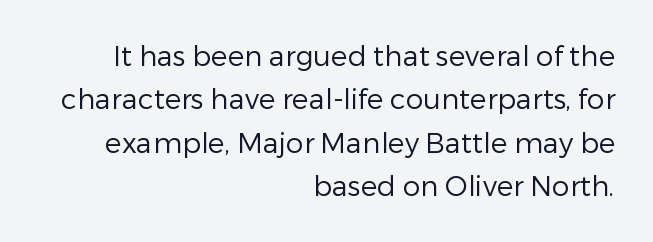
To sum up the face: it is a sans, with no serifs. Leftover space on each line is placed entirely before the opening word. Observe the ordinary spacing: letters are neighbours, not strangers. Is this a fixed-width face? No — the glyphs have proportional, varying widths.
